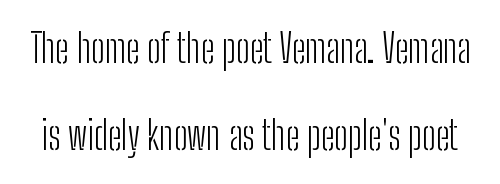
The image shows 39 px light, condensed sans-serif type, upright; set loose line spacing (2.24x), normal letter spacing, not underlined; low stroke contrast and a medium x-height.
